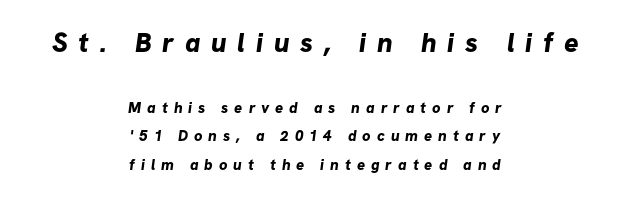
{"bold": "yes", "underline": "no", "align": "center", "line_spacing": "loose", "line_spacing_ratio": 1.9, "letter_spacing": "wide", "letter_spacing_em": 0.4, "larger_block": "first", "size_ratio": 1.8, "glyph_px": 27}
